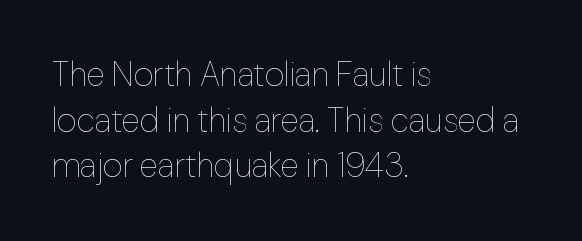
The image shows 34 px thin type, upright; set left-aligned, normal line spacing (1.34x), normal letter spacing, not underlined; low stroke contrast and a medium x-height.
